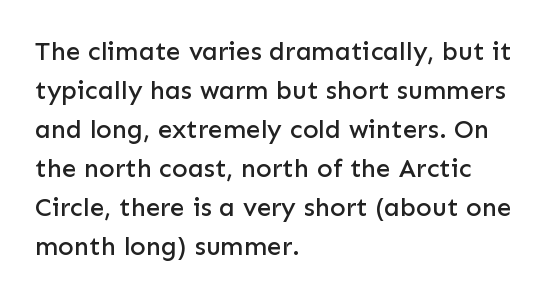
The image shows 26 px text type, upright; set left-aligned, normal line spacing (1.5x), normal letter spacing, not underlined.
